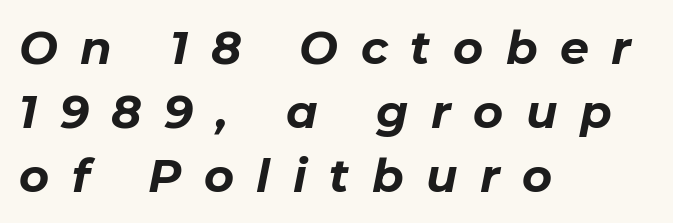
Rows of type keep a routine distance in the vertical direction. Compared with a centered layout, this one pins lines to the left instead. The lettering tilts uniformly, giving the passage an italic look. This sample uses expanded letter spacing, leaving extra air between glyphs. The passage shown is emphatically bold. Clear beneath every line of the passage.
